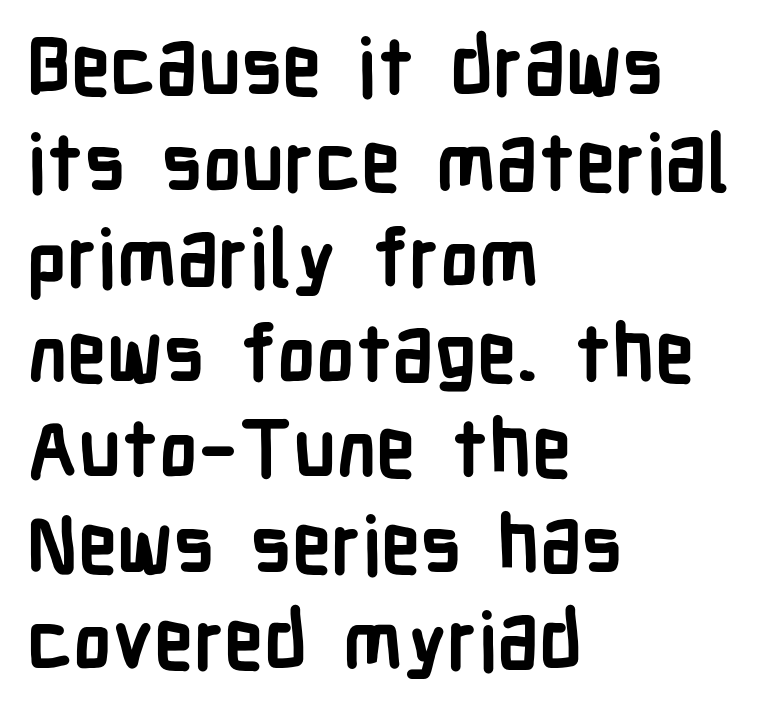
{"serif": "no", "italic": "no", "bold": "yes", "weight": "semibold", "width": "condensed", "stroke_contrast": "low", "x_height": "medium", "monospaced": "no", "underline": "no", "align": "left", "line_spacing_ratio": 1.21, "letter_spacing": "normal", "letter_spacing_em": 0.0, "glyph_px": 79}
